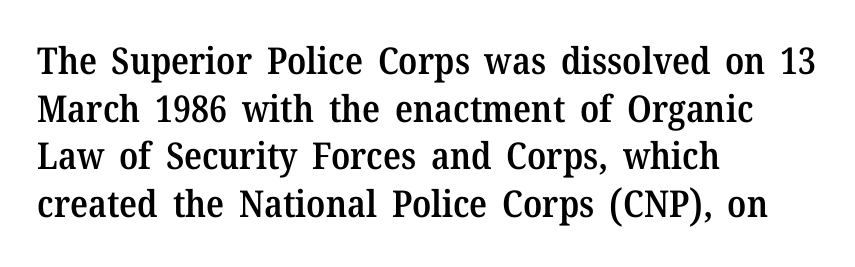
Font category for this specimen: serif. Beneath every word, the page is bare. Varying glyph widths throughout — classic text-font behaviour. This sample is left-justified, so line endings fall wherever the words run out. This is roman type, the default non-slanted kind. Emphasis by weight is partial: semibold.
